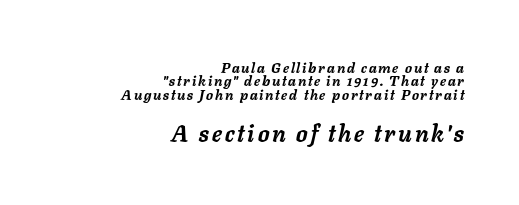
{"italic": "yes", "lean": "right", "slant_degrees": 11, "bold": "yes", "underline": "no", "align": "right", "line_spacing": "tight", "line_spacing_ratio": 0.95, "larger_block": "second", "size_ratio": 1.64, "glyph_px": 23}
